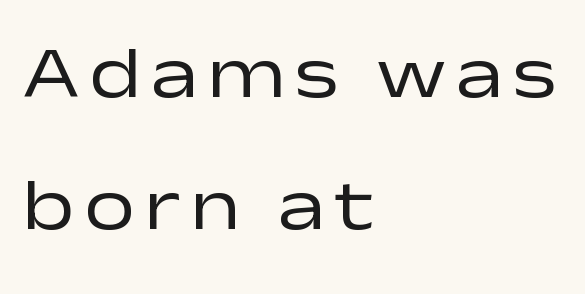
Varying glyph widths throughout — classic text-font behaviour. Summary of weight: not heavy and not bold. Every row of glyphs begins at an identical x-position on the left. Each letter's strokes conclude bluntly, with no projecting serifs. This rendering features lettering with no underline. No italicization has been applied; the sample stays upright.
